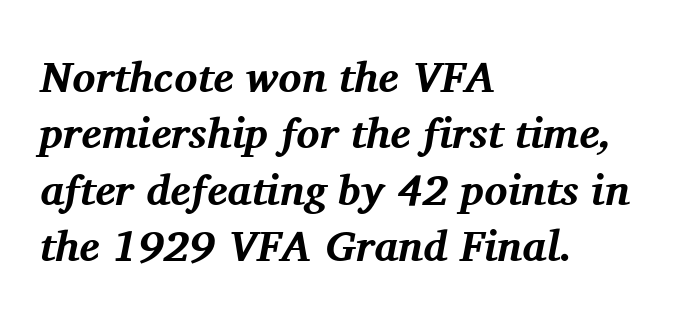
Q: Is the text bold? A: Yes.
Q: Is the text italic (slanted)? A: Yes, it leans right by about 11 degrees.
Q: Is the typeface a serif or a sans-serif typeface? A: Serif.
Q: Is the text underlined? A: No.
Q: How is the paragraph aligned? A: Left-aligned.
Q: Is the spacing between letters normal or unusually wide? A: Normal.
Q: Is the spacing between lines tight, normal or loose? A: Normal.
Q: Width (condensed, normal, or wide)? A: Normal.
Q: Stroke contrast? A: Medium.
Q: x-height? A: Medium.
Q: Monospaced? A: No.
